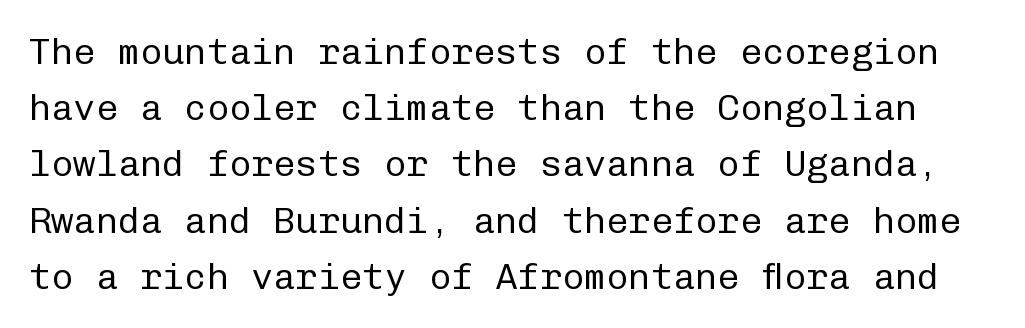
A typesetter would call this leading conventional body-copy spacing. Note: no serifs on the glyphs. Fixed-width glyphs throughout — classic coding-font behaviour. You could call the tracking neutral — neither tight nor loose.
